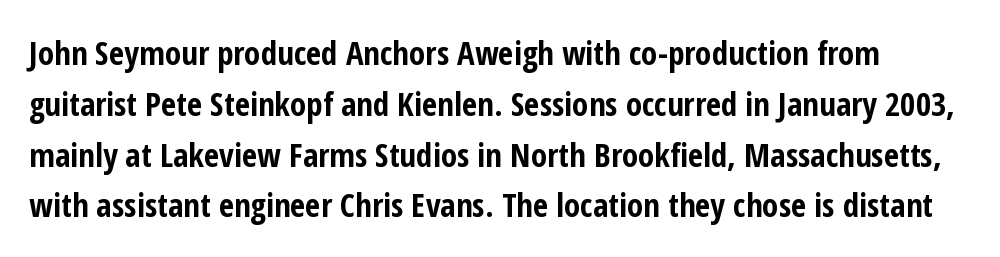
Q: Is the text bold? A: Yes.
Q: Is the text italic (slanted)? A: No, it is upright.
Q: Is the typeface a serif or a sans-serif typeface? A: Sans-serif.
Q: Is the text underlined? A: No.
Q: Is the spacing between letters normal or unusually wide? A: Normal.
Q: Is the spacing between lines tight, normal or loose? A: Normal.
Q: Width (condensed, normal, or wide)? A: Condensed.
Q: Stroke contrast? A: Low.
Q: x-height? A: Medium.
Q: Monospaced? A: No.
